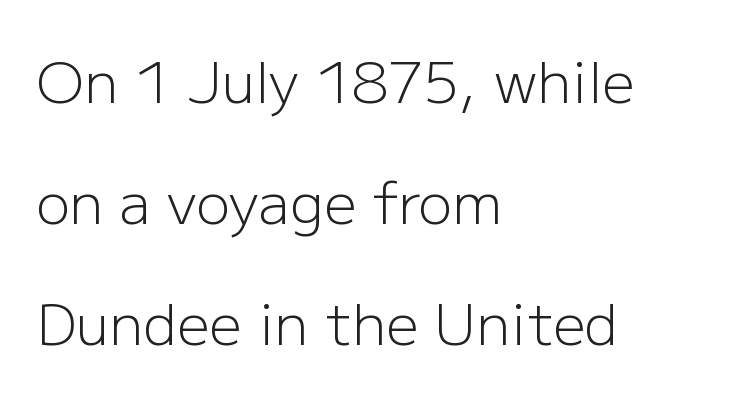
The image shows 57 px light sans-serif type, upright; set left-aligned, loose line spacing (2.12x), normal letter spacing, not underlined; low stroke contrast and a medium x-height.
